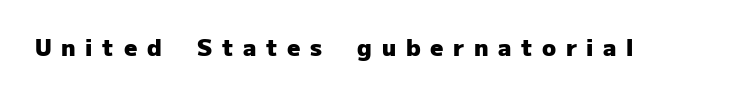
The image shows 23 px bold type, upright; set unusually wide letter spacing (+0.42 em), not underlined.
